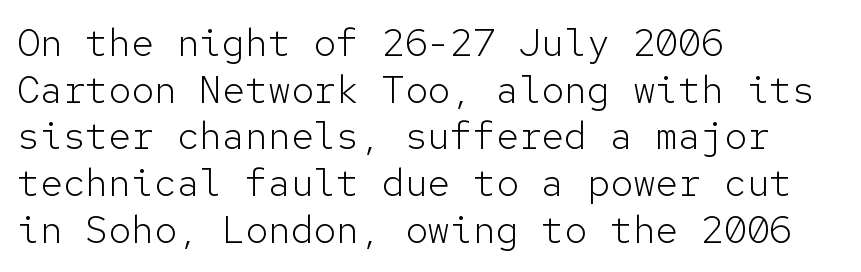
The gaps between neighbouring characters are ordinary and unremarkable. Unbolded letterforms with no extra heft. The letters stand upright; this is a roman face. This sample uses a sans-serif face. Anything drawn beneath the words? Only blank space. Note the uniform advance width — an 'i' takes as much space as an 'm'.
